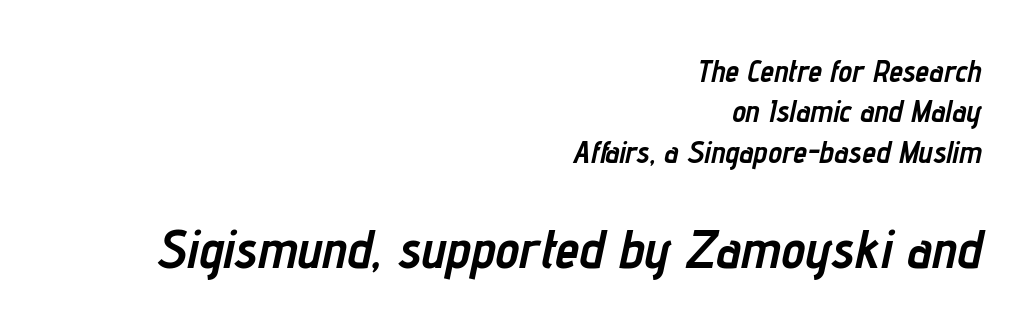
Q: Is the text bold? A: Yes.
Q: Is the text italic (slanted)? A: Yes, it leans right by about 12 degrees.
Q: Is the text underlined? A: No.
Q: How is the paragraph aligned? A: Right-aligned.
Q: Is the spacing between letters normal or unusually wide? A: Normal.
Q: Is the spacing between lines tight, normal or loose? A: Normal.
Q: Which block of text is set in a larger size, the first (top) or the second (bottom)? A: The second (bottom) one.
Q: Width (condensed, normal, or wide)? A: Condensed.
Q: Stroke contrast? A: Low.
Q: x-height? A: Medium.
Q: Monospaced? A: No.
